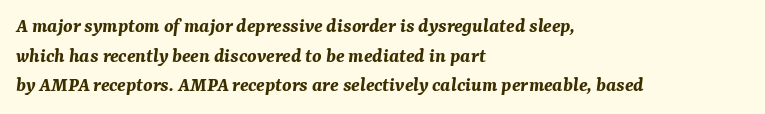
Strong, thick strokes mark this as bold type. The gap between lines stays unmarked. What stands out about the letter spacing? Nothing — it is the standard amount. Would a proofreader flag this as italicized? Yes. Alignment: flush left. What's the leading like? Ordinary, nothing unusual.
